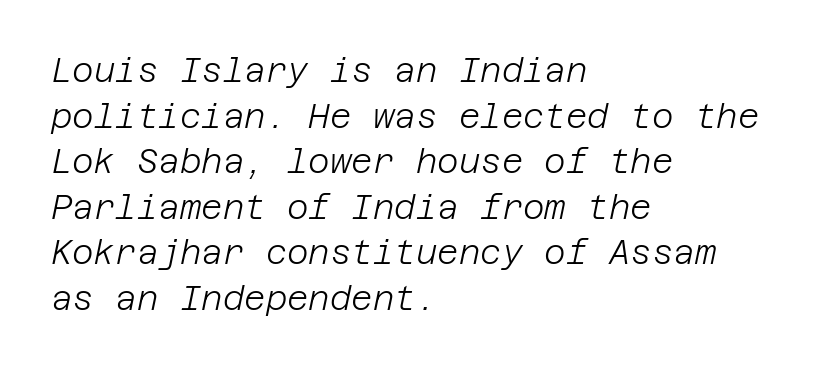
Q: Is the text bold? A: No.
Q: Is the text italic (slanted)? A: Yes, it leans right by about 12 degrees.
Q: Is the text underlined? A: No.
Q: How is the paragraph aligned? A: Left-aligned.
Q: Is the spacing between letters normal or unusually wide? A: Normal.
Q: Is the spacing between lines tight, normal or loose? A: Normal.
Q: Width (condensed, normal, or wide)? A: Normal.
Q: Stroke contrast? A: Low.
Q: x-height? A: Large.
